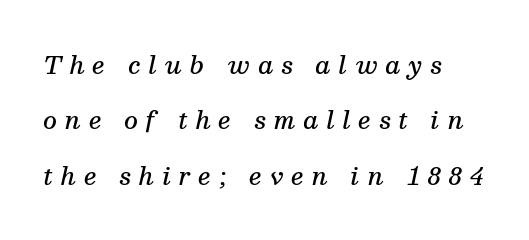
Q: Is the text bold? A: Semi-bold.
Q: Is the text italic (slanted)? A: Yes, it leans right by about 13 degrees.
Q: Is the text underlined? A: No.
Q: Is the spacing between letters normal or unusually wide? A: Unusually wide.
Q: Is the spacing between lines tight, normal or loose? A: Loose.
